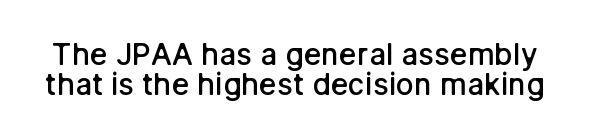
The letters advance in unequal steps, a hallmark of proportional type. Words float on clear page, feet unadorned. You can tell from the bare stems that sans-serif type was used. Summary of weight: moderately heavy, a semibold. You could barely slide anything between these rows.
